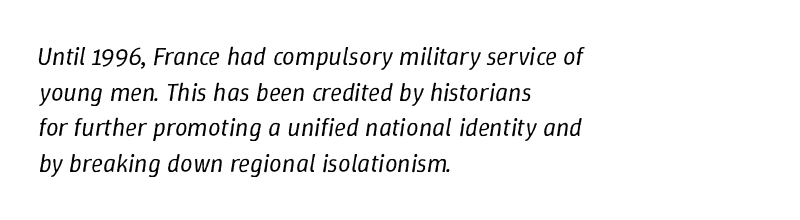
Counters stay open thanks to moderate or lighter strokes. The lettering tilts uniformly, giving the passage an italic look. Leftover space on each line is placed entirely after the last word. There is no visible air inserted between adjacent glyphs. Each row of text sits above clean, open space. Baseline-to-baseline distance is the conventional proportion of letter height.
